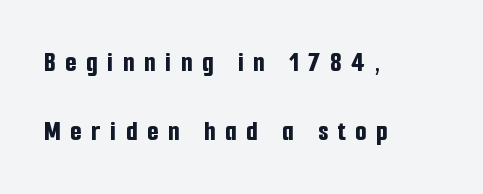
Just letters on the line, the space beneath them empty. These lines are composed in type without serifs. This is the regular roman posture of the typeface. The space between consecutive lines is lavish.
